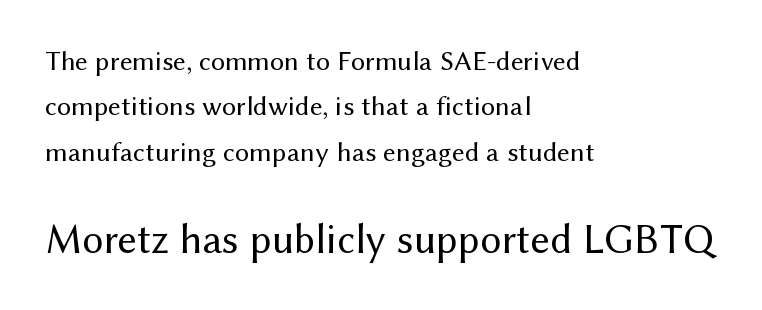
Is there any slant? The stems are plumb. Characters follow at the spacing the type designer built in. Serifs: no, the terminals of the letterforms are clean. The rendering anchors every line to the left-hand side. Each letter keeps its own natural width here, so spacing adapts to shape. These lines sit exactly where default settings would place them.
